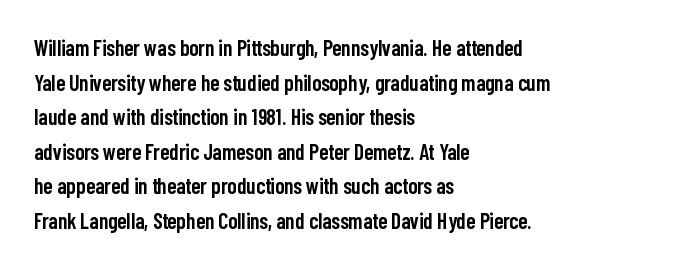
The image shows 22 px text type, upright; set left-aligned, normal line spacing (1.57x), normal letter spacing, not underlined.
